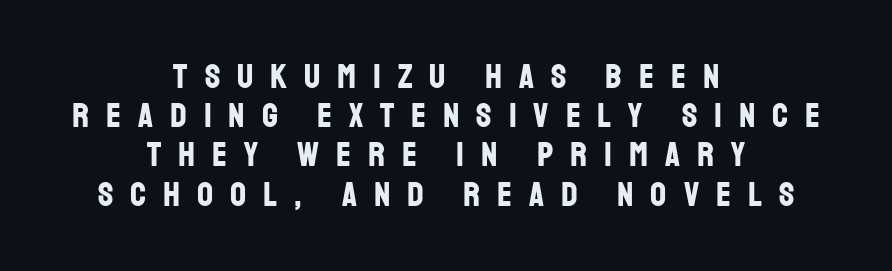
The image shows 35 px bold, condensed sans-serif type, upright; set centered, tight line spacing (1.12x), unusually wide letter spacing (+0.49 em), not underlined; low stroke contrast and a large x-height.
